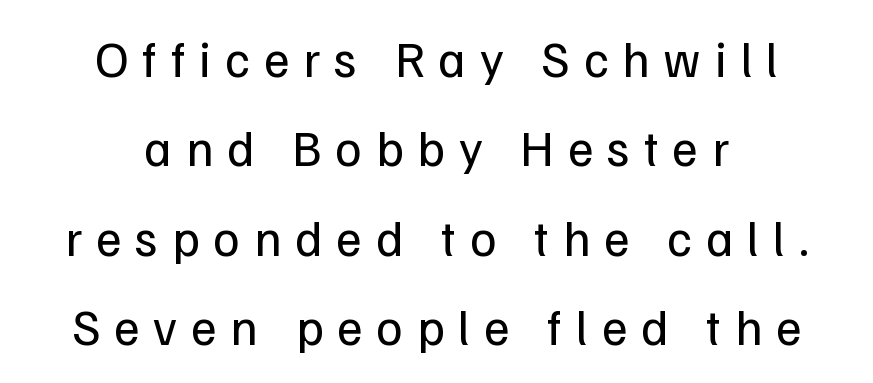
{"serif": "no", "italic": "no", "bold": "no", "weight": "regular", "width": "normal", "stroke_contrast": "low", "x_height": "medium", "monospaced": "no", "underline": "no", "align": "center", "line_spacing_ratio": 1.79, "letter_spacing": "wide", "letter_spacing_em": 0.28, "glyph_px": 50}
